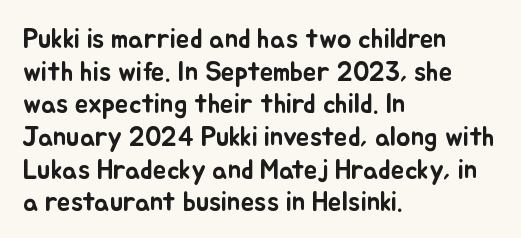
Words float on clear page, feet unadorned. Words appear dense and cohesive because spacing is normal. The lettering holds an erect, upright posture throughout. If you drew a ruler down the left edge, every line would touch it.
